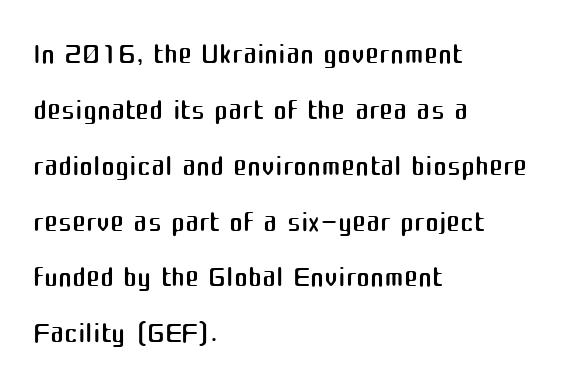
The type sits square on the baseline with zero lean. Horizontal bands of white between lines are of average thickness. A sans-serif font was chosen for this passage. Is the type heavy? It reads as light-to-regular instead.
